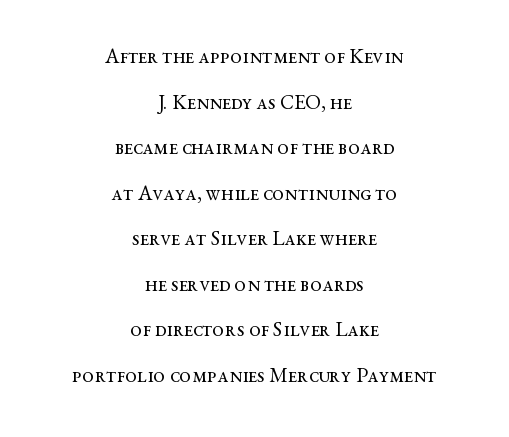
Q: Is the text bold? A: No.
Q: Is the text italic (slanted)? A: No, it is upright.
Q: Is the text underlined? A: No.
Q: How is the paragraph aligned? A: Centered.
Q: Is the spacing between letters normal or unusually wide? A: Normal.
Q: Is the spacing between lines tight, normal or loose? A: Loose.
